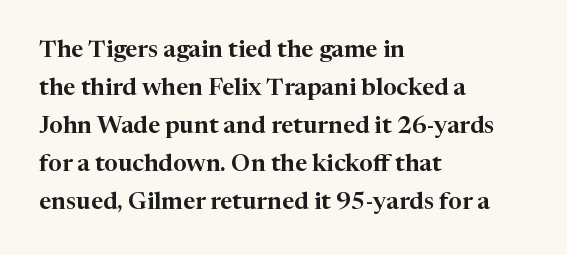
Q: Is the text italic (slanted)? A: No, it is upright.
Q: Is the text underlined? A: No.
Q: How is the paragraph aligned? A: Left-aligned.
Q: Is the spacing between letters normal or unusually wide? A: Normal.
Q: Is the spacing between lines tight, normal or loose? A: Normal.
